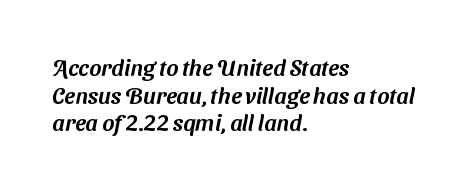
The image shows 23 px text type; set left-aligned, line spacing 1.2x, normal letter spacing, not underlined.
